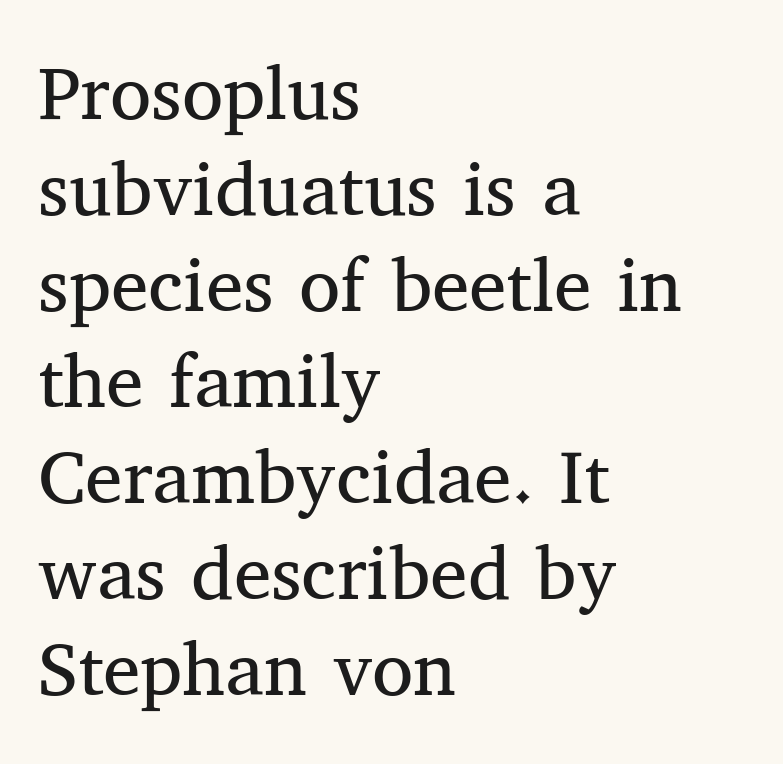
Q: Is the text bold? A: No.
Q: Is the text italic (slanted)? A: No, it is upright.
Q: Is the typeface a serif or a sans-serif typeface? A: Serif.
Q: Is the text underlined? A: No.
Q: How is the paragraph aligned? A: Left-aligned.
Q: Is the spacing between letters normal or unusually wide? A: Normal.
Q: Is the spacing between lines tight, normal or loose? A: Normal.
Q: Width (condensed, normal, or wide)? A: Normal.
Q: Stroke contrast? A: Medium.
Q: x-height? A: Medium.
Q: Monospaced? A: No.
